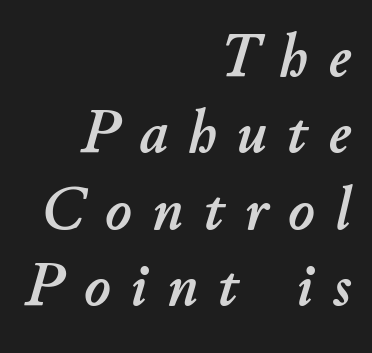
The image shows 62 px text type, italic (leaning right); set right-aligned, line spacing 1.23x, unusually wide letter spacing (+0.33 em), not underlined; low stroke contrast and a small x-height.
